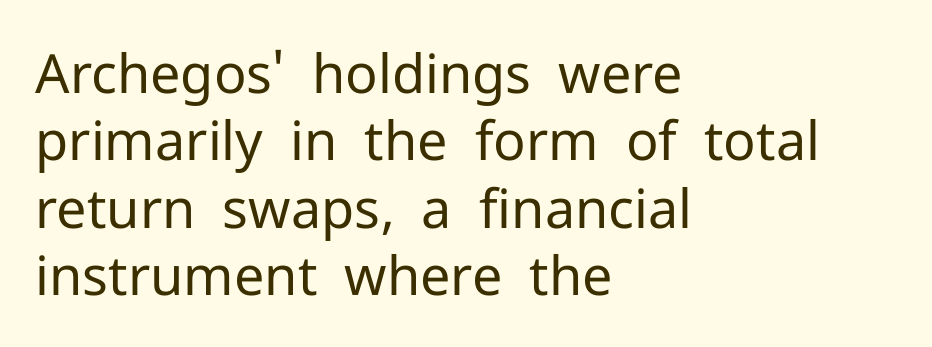
The image shows 54 px regular-weight sans-serif type, upright; set left-aligned, normal line spacing (1.25x), normal letter spacing, not underlined; low stroke contrast and a medium x-height.
